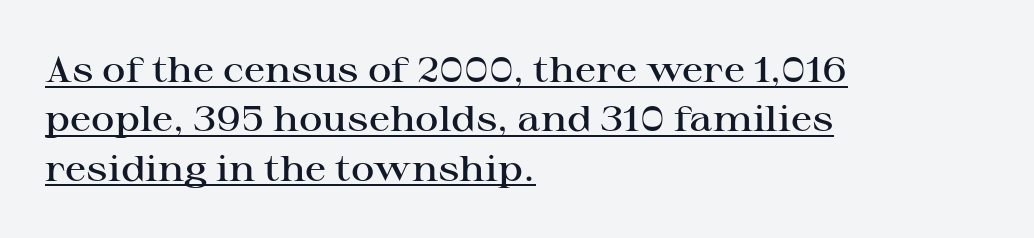
{"serif": "yes", "italic": "no", "bold": "semi", "weight": "semibold", "width": "wide", "stroke_contrast": "high", "x_height": "medium", "monospaced": "no", "underline": "yes", "align": "left", "line_spacing": "normal", "line_spacing_ratio": 1.37, "letter_spacing": "normal", "letter_spacing_em": 0.0, "glyph_px": 36}
